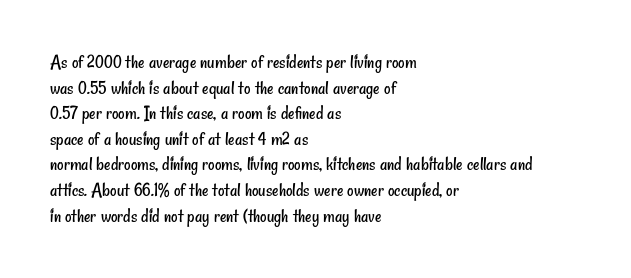
Q: Is the text bold? A: No.
Q: Is the text underlined? A: No.
Q: How is the paragraph aligned? A: Left-aligned.
Q: Is the spacing between letters normal or unusually wide? A: Normal.
Q: Is the spacing between lines tight, normal or loose? A: Normal.
